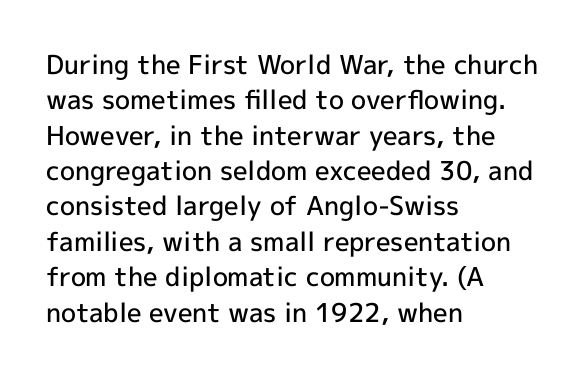
{"italic": "no", "bold": "semi", "underline": "no", "align": "left", "line_spacing": "normal", "line_spacing_ratio": 1.36, "letter_spacing": "normal", "letter_spacing_em": 0.0, "glyph_px": 26}
